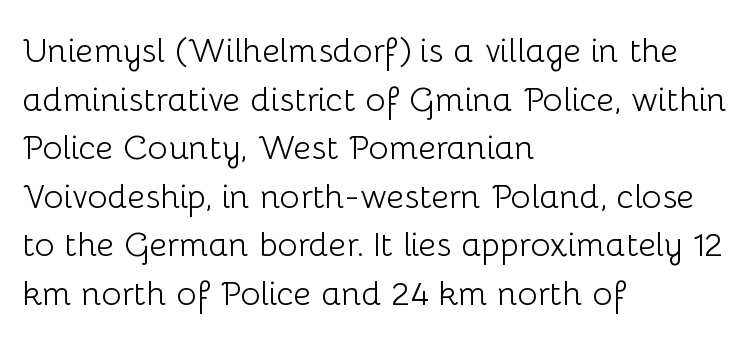
{"serif": "no", "italic": "no", "bold": "no", "weight": "light", "width": "normal", "stroke_contrast": "low", "x_height": "medium", "monospaced": "no", "underline": "no", "align": "left", "line_spacing": "normal", "line_spacing_ratio": 1.43, "letter_spacing": "normal", "letter_spacing_em": 0.0, "glyph_px": 34}
